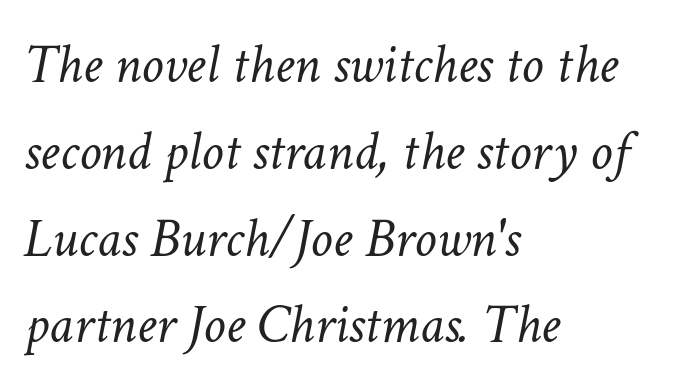
No chunkiness to these letters — they're not bold. The paragraph has a hard left edge and a soft right edge. The lines sit at an ordinary, default distance from one another. The letterforms sit shoulder to shoulder at normal distance. Only glyphs here, with clear space below each row.
